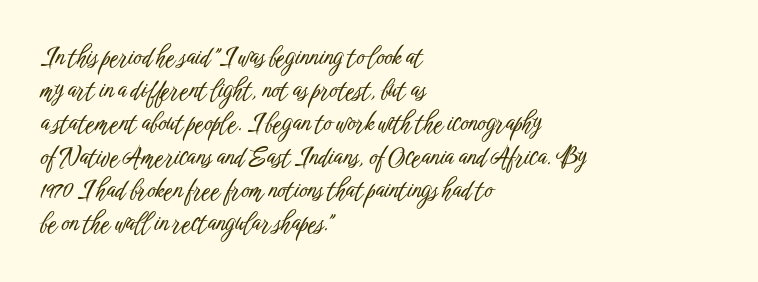
The image shows 25 px text type; set left-aligned, normal line spacing (1.33x), normal letter spacing, not underlined.
